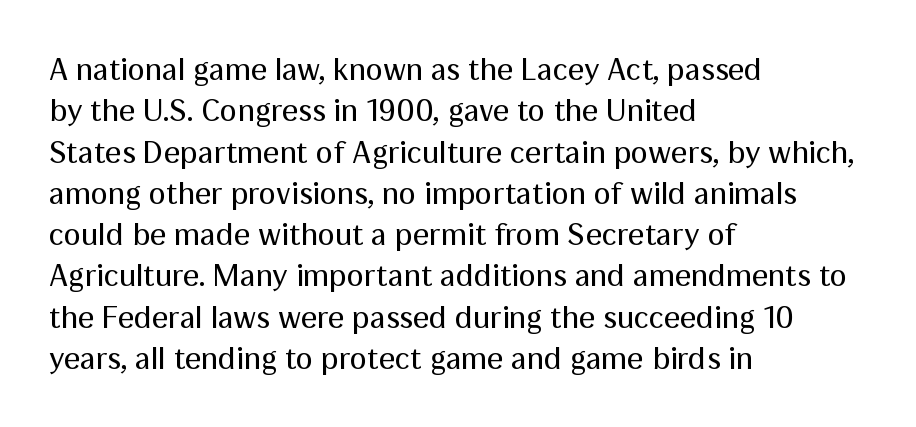
The image shows 32 px regular-weight sans-serif type, upright; set left-aligned, normal line spacing (1.29x), normal letter spacing, not underlined; medium stroke contrast and a medium x-height.
